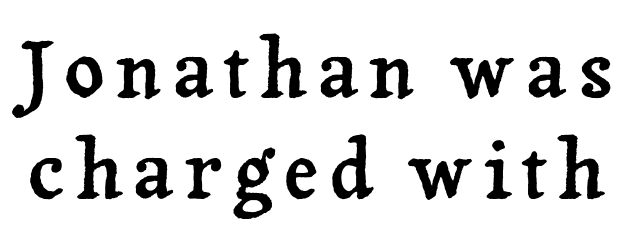
The image shows 78 px serif type, upright; set normal line spacing (1.3x), not underlined; low stroke contrast and a medium x-height.
